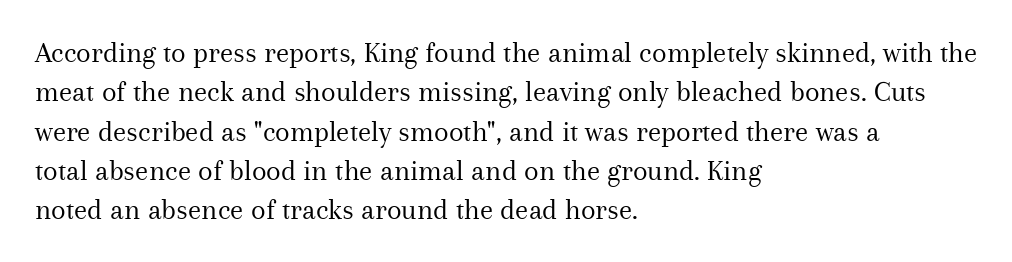
You can tell it's not italic because the verticals are truly vertical. Quick note: interline space is typical. These lines keep a tight, regular rhythm from letter to letter. A clean baseline with only descenders dipping below it.
